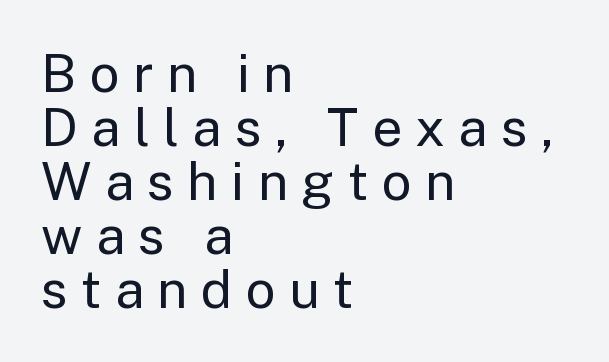
Q: Is the text bold? A: No.
Q: Is the text italic (slanted)? A: No, it is upright.
Q: Is the typeface a serif or a sans-serif typeface? A: Sans-serif.
Q: Is the text underlined? A: No.
Q: How is the paragraph aligned? A: Left-aligned.
Q: Is the spacing between letters normal or unusually wide? A: Unusually wide.
Q: Is the spacing between lines tight, normal or loose? A: Tight.
Q: Width (condensed, normal, or wide)? A: Normal.
Q: Stroke contrast? A: Low.
Q: x-height? A: Medium.
Q: Monospaced? A: No.
